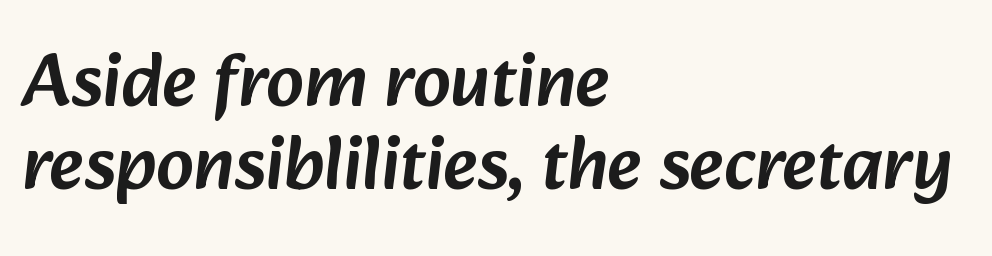
Type style note: lacks serifs. Reading down the column, the eye jumps only a short way to each next line. Plain, unruled lines of type. Caption: multi-line text, flush left, ragged right. Each letter keeps its own natural width here, so spacing adapts to shape. This rendering leaves character spacing at its baseline value.
